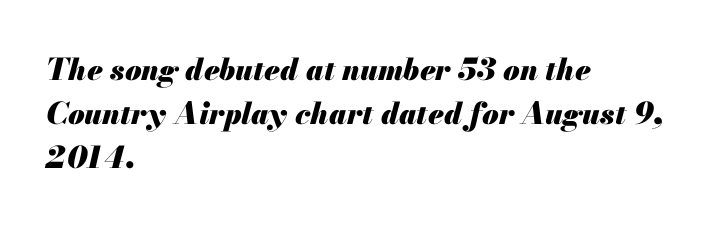
The image shows 30 px heavy type, italic (leaning right); set left-aligned, normal line spacing (1.47x), normal letter spacing, not underlined; medium stroke contrast and a small x-height.
